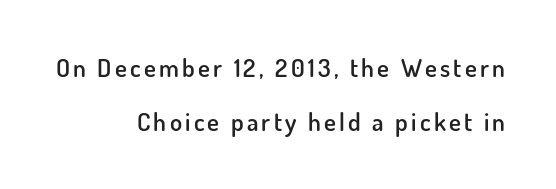
The image shows 25 px text type, upright; set right-aligned, loose line spacing (2.18x), not underlined.
